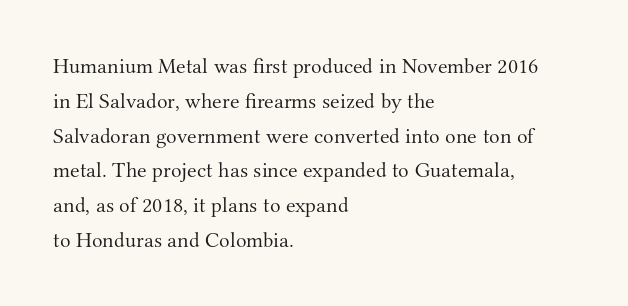
The image shows 22 px text type, upright; set left-aligned, normal line spacing (1.58x), normal letter spacing, not underlined.
